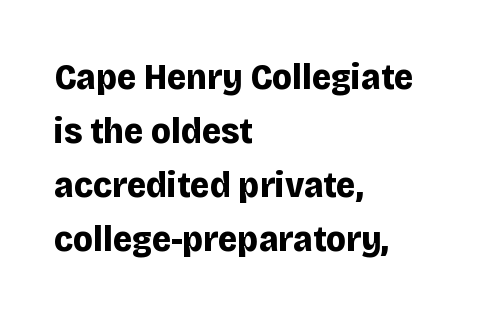
Q: Is the text bold? A: Yes.
Q: Is the text italic (slanted)? A: No, it is upright.
Q: Is the typeface a serif or a sans-serif typeface? A: Sans-serif.
Q: Is the text underlined? A: No.
Q: How is the paragraph aligned? A: Left-aligned.
Q: Is the spacing between letters normal or unusually wide? A: Normal.
Q: Is the spacing between lines tight, normal or loose? A: Normal.
Q: Width (condensed, normal, or wide)? A: Normal.
Q: Stroke contrast? A: Low.
Q: x-height? A: Large.
Q: Monospaced? A: No.
